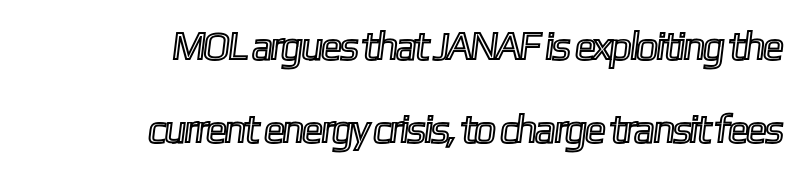
Spacing between characters is what you'd get straight out of the box. The passage is arranged like a letterhead date or caption credit — flush right. The face used here is proportionally spaced, like ordinary book or web type. Anything drawn beneath the words? Only blank space. A typesetter would call this leading open, well beyond the default.
